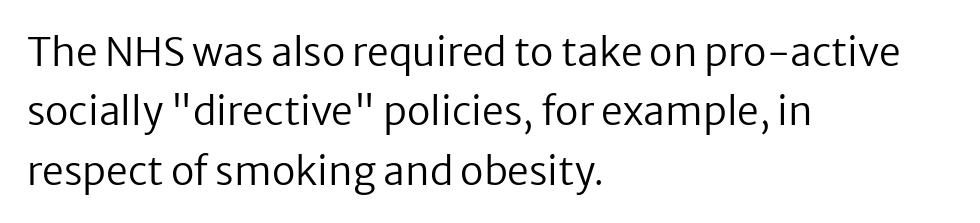
Letters have the restrained weight of plain body copy at most. Grotesque or geometric, the face here clearly has no serifs. Think of a printed novel: that variable character pitch is what you see here. This is roman type, the default non-slanted kind.
